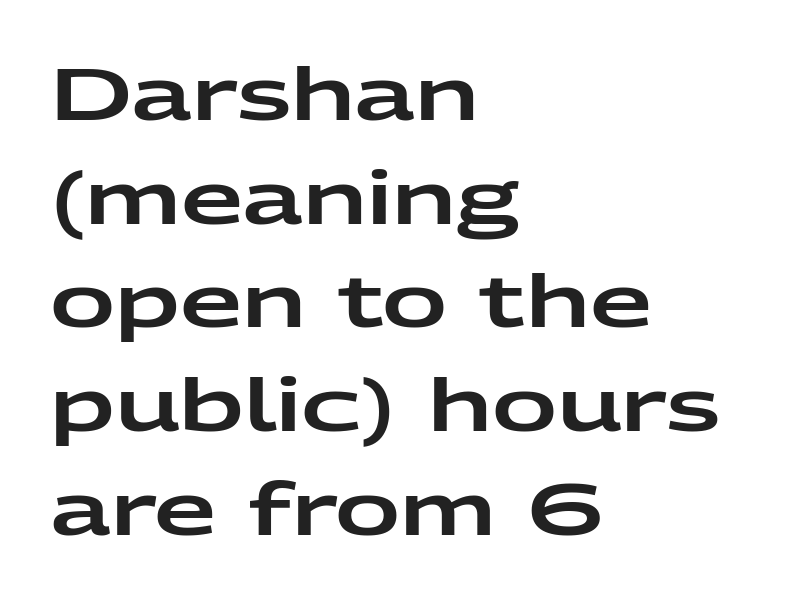
Reading down the block, your eye returns to a fixed left position each line. Characters follow at the spacing the type designer built in. The block of text has a typical density, with ordinary space between rows. Proportional: the letters do not fall into vertical columns. Is there any slant? The stems are plumb.
